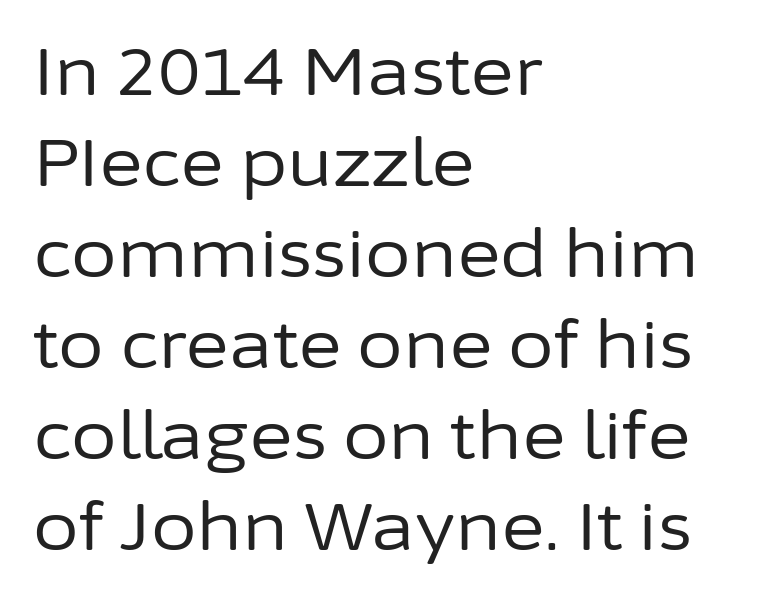
The letters carry no serifs — their stems end cleanly without finishing strokes. The tracking reads as untouched default to a designer's eye. A typesetter would call this proportional, since set widths differ per character. Every row of glyphs begins at an identical x-position on the left. The baseline area is clear.
